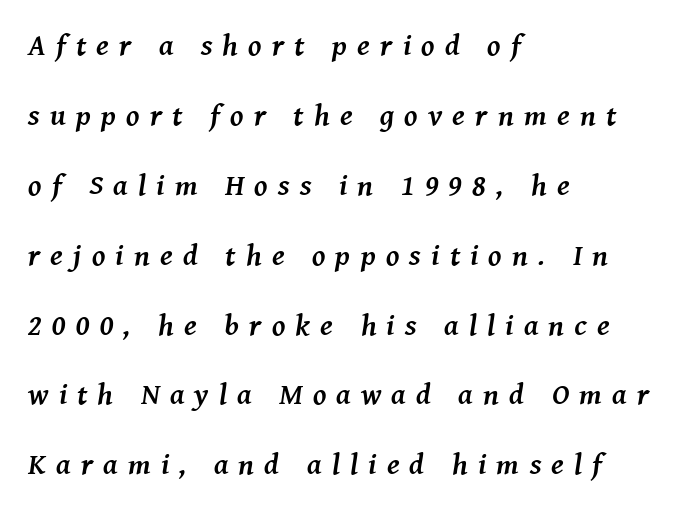
Q: Is the text bold? A: Yes.
Q: Is the text italic (slanted)? A: Yes, it leans right by about 8 degrees.
Q: Is the typeface a serif or a sans-serif typeface? A: Serif.
Q: Is the text underlined? A: No.
Q: How is the paragraph aligned? A: Left-aligned.
Q: Is the spacing between letters normal or unusually wide? A: Unusually wide.
Q: Is the spacing between lines tight, normal or loose? A: Loose.
Q: Width (condensed, normal, or wide)? A: Normal.
Q: Stroke contrast? A: Medium.
Q: x-height? A: Medium.
Q: Monospaced? A: No.
